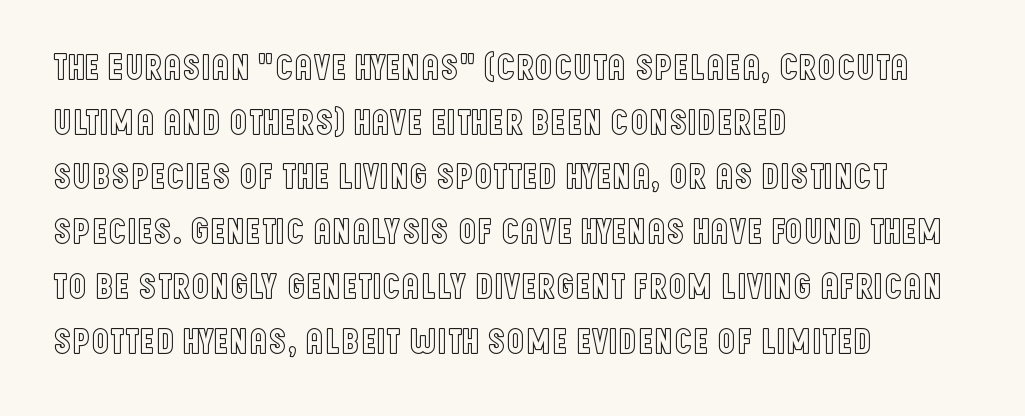
Q: Is the text italic (slanted)? A: No, it is upright.
Q: Is the text underlined? A: No.
Q: How is the paragraph aligned? A: Left-aligned.
Q: Is the spacing between letters normal or unusually wide? A: Normal.
Q: Is the spacing between lines tight, normal or loose? A: Normal.
Q: Width (condensed, normal, or wide)? A: Condensed.
Q: x-height? A: Large.
Q: Monospaced? A: No.
